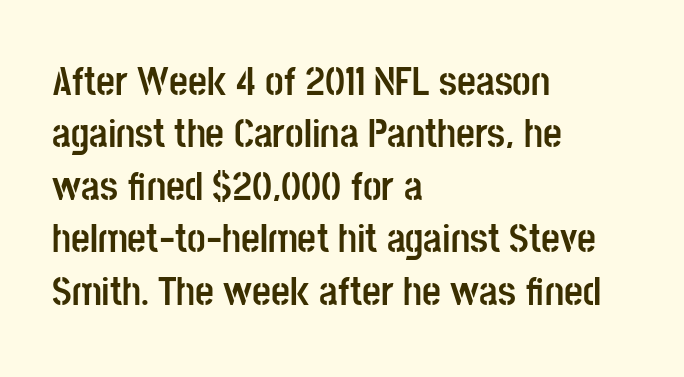
The rendering uses a moderate line-height, typical for paragraphs. If you drew a line through each stem, it would be perfectly vertical. You could not count columns in this text — the font is proportionally spaced. The setting favours the left margin, as ordinary paragraphs usually do. This is heavy type, rendered in bold.
